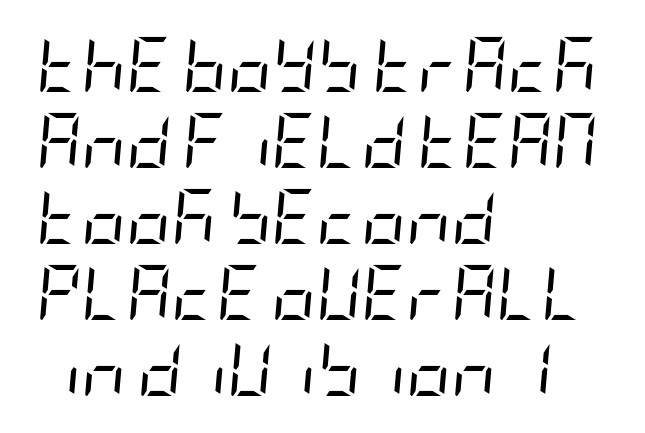
Q: Is the text bold? A: No.
Q: Is the text italic (slanted)? A: Yes, it leans right by about 5 degrees.
Q: Is the text underlined? A: No.
Q: How is the paragraph aligned? A: Left-aligned.
Q: Is the spacing between letters normal or unusually wide? A: Normal.
Q: Is the spacing between lines tight, normal or loose? A: Normal.
Q: Width (condensed, normal, or wide)? A: Condensed.
Q: Stroke contrast? A: Low.
Q: x-height? A: Large.
